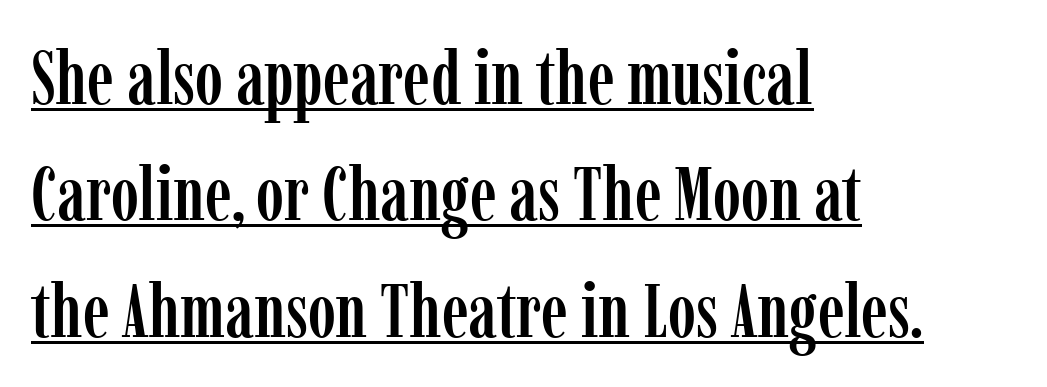
A typographer would call this underscored text. Rendered with straight, roman letterforms. Does extra space separate the letters? No, they use regular spacing. Typographically, this falls in the serif category.
